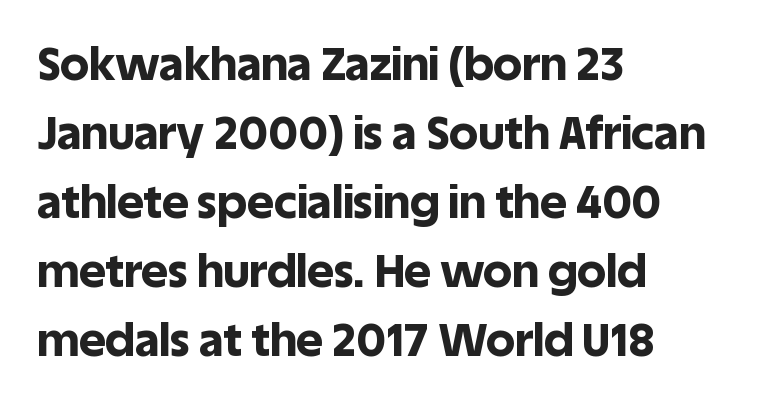
{"serif": "no", "italic": "no", "bold": "yes", "weight": "bold", "width": "normal", "x_height": "large", "monospaced": "no", "underline": "no", "align": "left", "line_spacing": "normal", "line_spacing_ratio": 1.5, "letter_spacing": "normal", "letter_spacing_em": 0.0, "glyph_px": 46}
